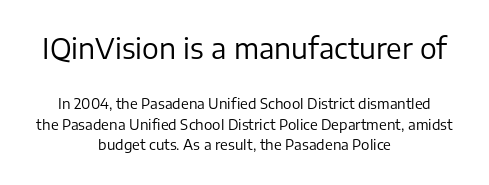
Standard letterfit; no display-style spreading of the glyphs. Looks like regular typesetting: each glyph gets only the width it needs. The zone under the glyphs is completely vacant. Stroke mass is kept to a normal reading level or below.
